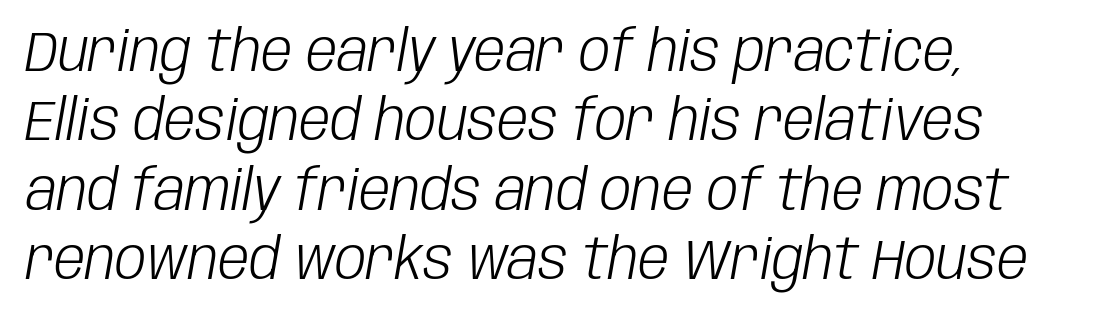
Q: Is the text bold? A: No.
Q: Is the text italic (slanted)? A: Yes, it leans right by about 10 degrees.
Q: Is the text underlined? A: No.
Q: Is the spacing between letters normal or unusually wide? A: Normal.
Q: Width (condensed, normal, or wide)? A: Condensed.
Q: Stroke contrast? A: Low.
Q: x-height? A: Large.
Q: Monospaced? A: No.
